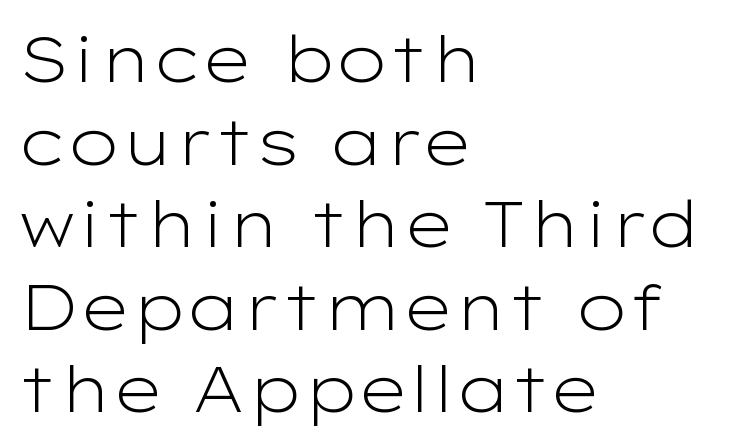
Q: Is the text bold? A: No.
Q: Is the text italic (slanted)? A: No, it is upright.
Q: Is the typeface a serif or a sans-serif typeface? A: Sans-serif.
Q: Is the text underlined? A: No.
Q: How is the paragraph aligned? A: Left-aligned.
Q: Is the spacing between letters normal or unusually wide? A: Normal.
Q: Is the spacing between lines tight, normal or loose? A: Normal.
Q: Width (condensed, normal, or wide)? A: Wide.
Q: Stroke contrast? A: Low.
Q: x-height? A: Medium.
Q: Monospaced? A: No.
